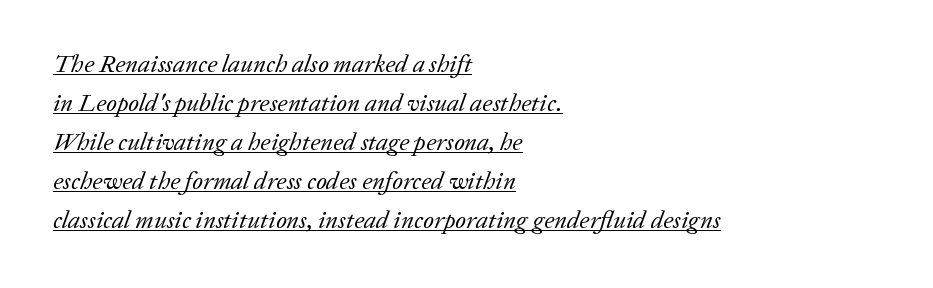
Q: Is the text bold? A: No.
Q: Is the text italic (slanted)? A: Yes, it leans right by about 20 degrees.
Q: Is the text underlined? A: Yes.
Q: How is the paragraph aligned? A: Left-aligned.
Q: Is the spacing between letters normal or unusually wide? A: Normal.
Q: Is the spacing between lines tight, normal or loose? A: Normal.
